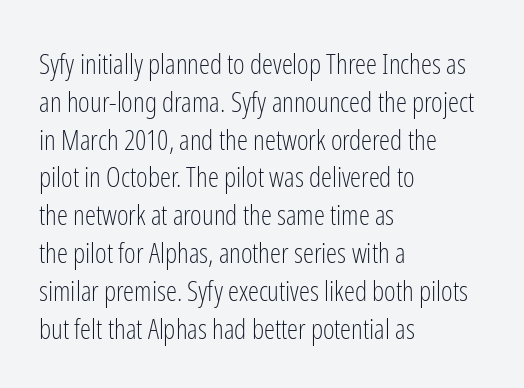
Q: Is the text bold? A: No.
Q: Is the text italic (slanted)? A: No, it is upright.
Q: Is the typeface a serif or a sans-serif typeface? A: Sans-serif.
Q: Is the text underlined? A: No.
Q: How is the paragraph aligned? A: Left-aligned.
Q: Is the spacing between letters normal or unusually wide? A: Normal.
Q: Is the spacing between lines tight, normal or loose? A: Normal.
Q: Width (condensed, normal, or wide)? A: Condensed.
Q: Stroke contrast? A: Low.
Q: x-height? A: Medium.
Q: Monospaced? A: No.
